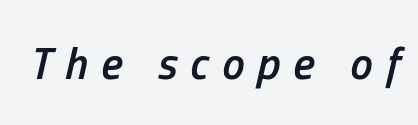
Q: Is the text bold? A: Semi-bold.
Q: Is the text italic (slanted)? A: Yes, it leans right by about 13 degrees.
Q: Is the text underlined? A: No.
Q: Is the spacing between letters normal or unusually wide? A: Unusually wide.
Q: Width (condensed, normal, or wide)? A: Condensed.
Q: Stroke contrast? A: Low.
Q: x-height? A: Medium.
Q: Monospaced? A: No.
